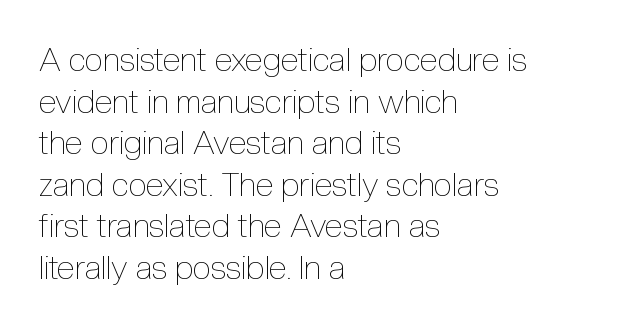
The passage shown is typed in a proportional face where columns would drift. Tracking here is standard; glyphs follow each other at the usual distance. Notice how the stems are strictly vertical — no italics here. Letters have the restrained weight of plain body copy at most. This rendering uses left alignment, leaving the right contour irregular. The line-height multiplier appears to be the usual default.
